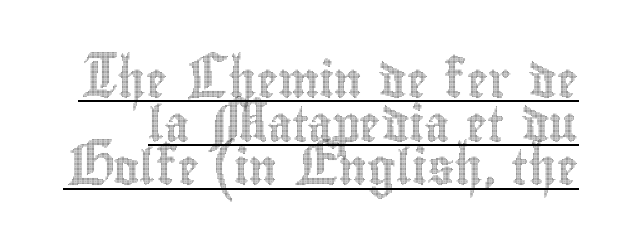
{"italic": "no", "width": "condensed", "x_height": "small", "monospaced": "no", "underline": "yes", "line_spacing": "normal", "line_spacing_ratio": 1.25, "letter_spacing": "normal", "letter_spacing_em": 0.0, "glyph_px": 35}
